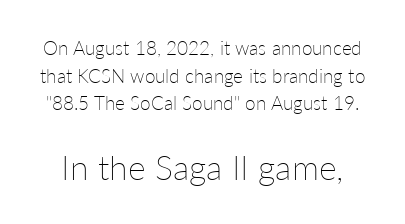
Q: Is the text bold? A: No.
Q: Is the text italic (slanted)? A: No, it is upright.
Q: Is the text underlined? A: No.
Q: Is the spacing between letters normal or unusually wide? A: Normal.
Q: Is the spacing between lines tight, normal or loose? A: Normal.
Q: Which block of text is set in a larger size, the first (top) or the second (bottom)? A: The second (bottom) one.
Q: Width (condensed, normal, or wide)? A: Normal.
Q: Stroke contrast? A: Low.
Q: x-height? A: Medium.
Q: Monospaced? A: No.
